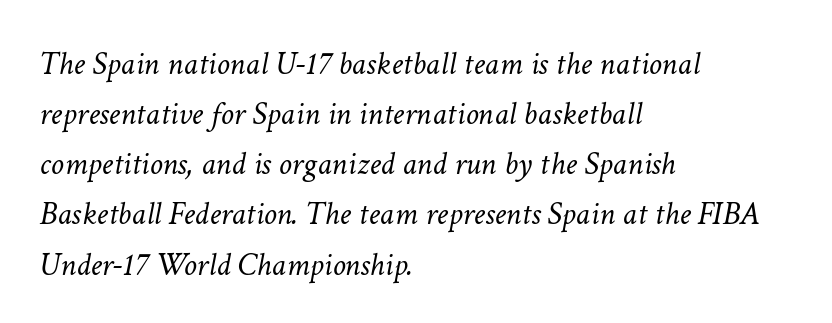
Note the varied advance widths — an 'i' is clearly narrower than an 'm'. Caption: multi-line text, flush left, ragged right. The designer left line spacing at the default. Vertical stems look standard width or narrower in stroke.
